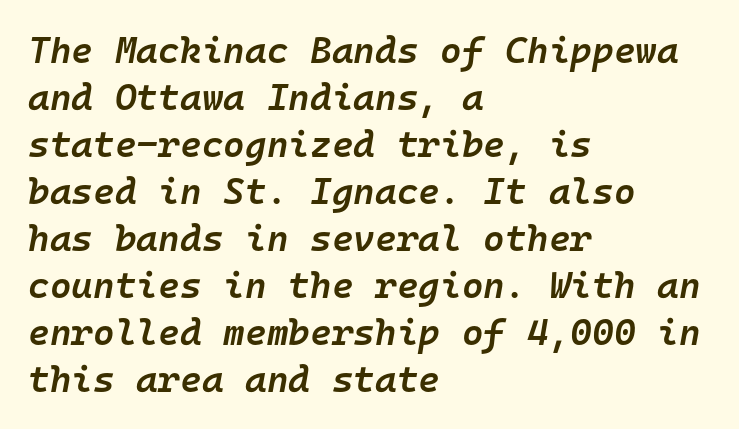
{"italic": "yes", "lean": "right", "slant_degrees": 10, "bold": "semi", "weight": "semibold", "width": "normal", "stroke_contrast": "low", "x_height": "medium", "monospaced": "yes", "underline": "no", "align": "left", "line_spacing": "normal", "line_spacing_ratio": 1.27, "letter_spacing": "normal", "letter_spacing_em": 0.0, "glyph_px": 37}
